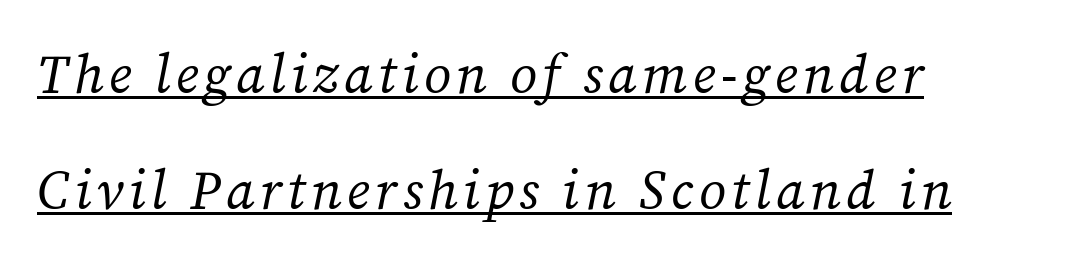
The image shows 54 px regular-weight serif type, italic (leaning right); set left-aligned, loose line spacing (2.15x), underlined; medium stroke contrast and a medium x-height.
